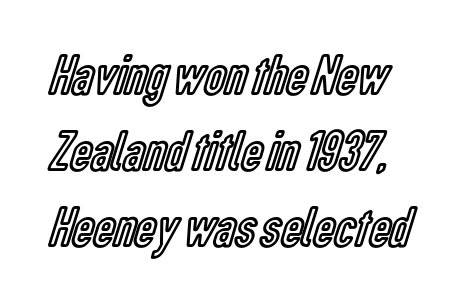
Q: Is the text italic (slanted)? A: Yes.
Q: Is the text underlined? A: No.
Q: Is the spacing between letters normal or unusually wide? A: Normal.
Q: Is the spacing between lines tight, normal or loose? A: Normal.
Q: Width (condensed, normal, or wide)? A: Condensed.
Q: x-height? A: Medium.
Q: Monospaced? A: No.
